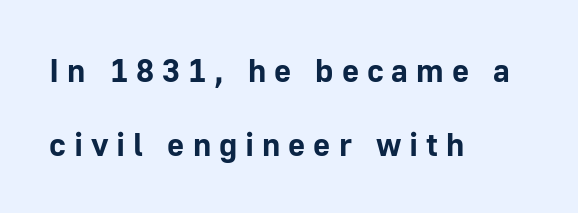
Q: Is the text bold? A: Yes.
Q: Is the text italic (slanted)? A: No, it is upright.
Q: Is the typeface a serif or a sans-serif typeface? A: Sans-serif.
Q: Is the text underlined? A: No.
Q: How is the paragraph aligned? A: Left-aligned.
Q: Is the spacing between letters normal or unusually wide? A: Unusually wide.
Q: Is the spacing between lines tight, normal or loose? A: Loose.
Q: Width (condensed, normal, or wide)? A: Normal.
Q: Stroke contrast? A: Low.
Q: x-height? A: Medium.
Q: Monospaced? A: No.
